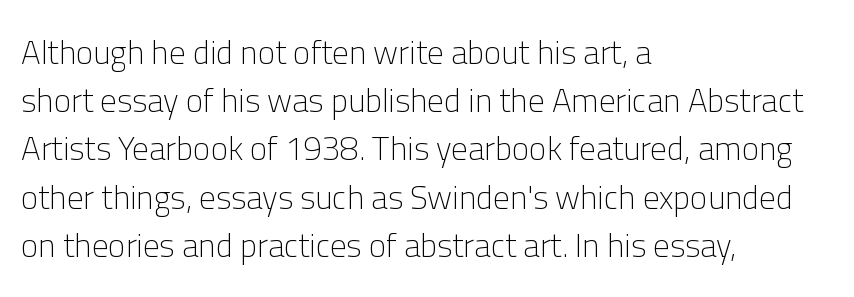
{"serif": "no", "italic": "no", "bold": "no", "weight": "light", "width": "normal", "stroke_contrast": "low", "x_height": "medium", "monospaced": "no", "underline": "no", "align": "left", "line_spacing": "normal", "line_spacing_ratio": 1.46, "letter_spacing": "normal", "letter_spacing_em": 0.0, "glyph_px": 33}
